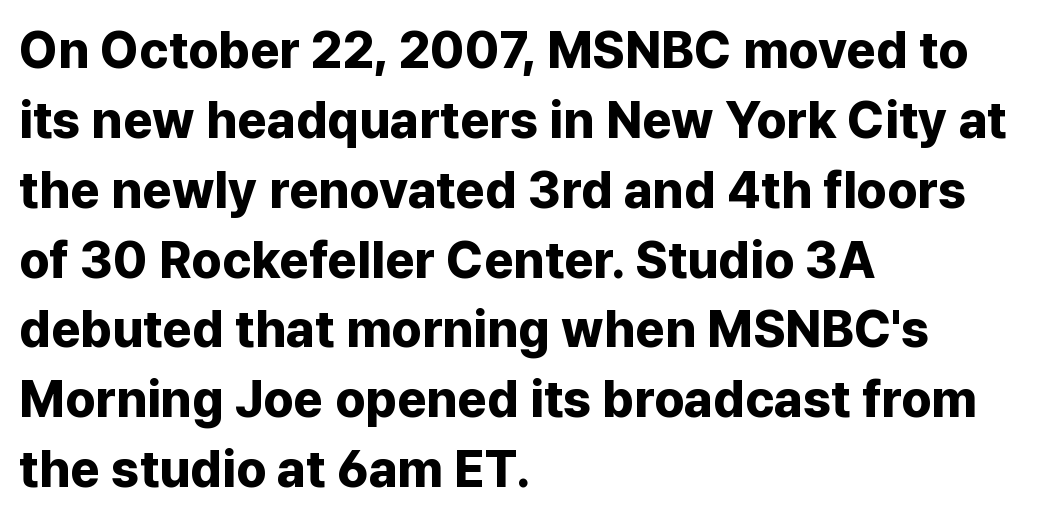
Q: Is the text bold? A: Yes.
Q: Is the text italic (slanted)? A: No, it is upright.
Q: Is the typeface a serif or a sans-serif typeface? A: Sans-serif.
Q: Is the text underlined? A: No.
Q: How is the paragraph aligned? A: Left-aligned.
Q: Is the spacing between letters normal or unusually wide? A: Normal.
Q: Is the spacing between lines tight, normal or loose? A: Normal.
Q: Width (condensed, normal, or wide)? A: Normal.
Q: Stroke contrast? A: Low.
Q: x-height? A: Medium.
Q: Monospaced? A: No.
